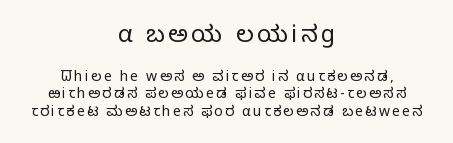
{"italic": "no", "bold": "no", "underline": "no", "align": "center", "line_spacing": "normal", "line_spacing_ratio": 1.27, "larger_block": "first", "size_ratio": 1.64, "glyph_px": 23}
